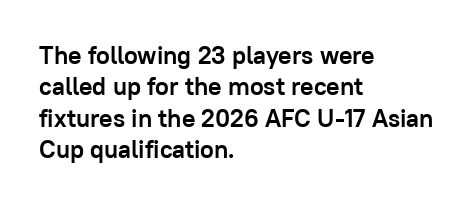
{"italic": "no", "bold": "yes", "underline": "no", "align": "left", "line_spacing": "normal", "line_spacing_ratio": 1.26, "letter_spacing": "normal", "letter_spacing_em": 0.0, "glyph_px": 25}
